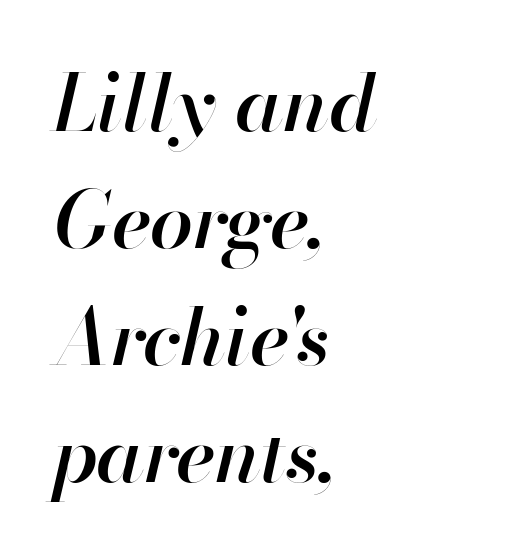
Q: Is the text bold? A: Semi-bold.
Q: Is the text italic (slanted)? A: Yes, it leans right by about 13 degrees.
Q: Is the text underlined? A: No.
Q: How is the paragraph aligned? A: Left-aligned.
Q: Is the spacing between letters normal or unusually wide? A: Normal.
Q: Is the spacing between lines tight, normal or loose? A: Normal.
Q: Width (condensed, normal, or wide)? A: Normal.
Q: Stroke contrast? A: High.
Q: x-height? A: Small.
Q: Monospaced? A: No.
